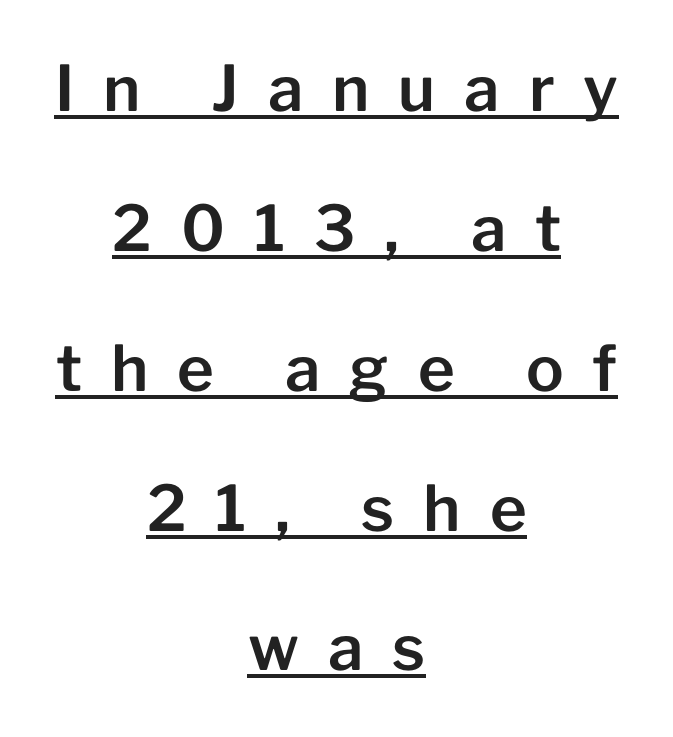
The image shows 63 px sans-serif type, upright; set centered, loose line spacing (2.22x), unusually wide letter spacing (+0.46 em), underlined; low stroke contrast and a medium x-height.
